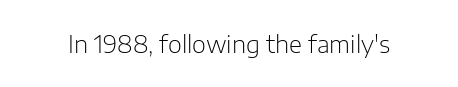
Q: Is the text bold? A: No.
Q: Is the text italic (slanted)? A: No, it is upright.
Q: Is the text underlined? A: No.
Q: Is the spacing between letters normal or unusually wide? A: Normal.
